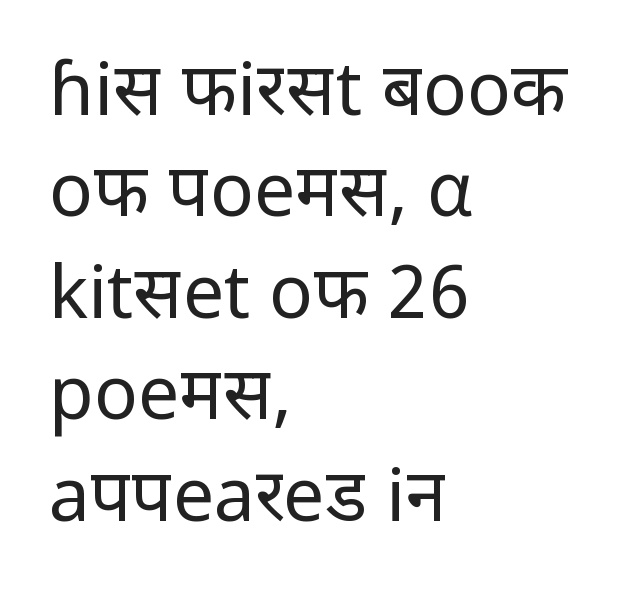
The lines sit at an ordinary, default distance from one another. Does extra space separate the letters? No, they use regular spacing. This is sans-serif lettering, the kind often seen on screens and signage. The specimen omits any rule beneath the text block's lines. If you drew a ruler down the left edge, every line would touch it.
